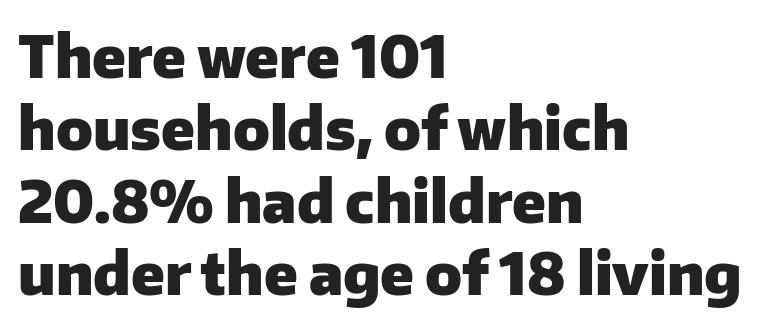
The image shows 58 px heavy sans-serif type, upright; set left-aligned, normal line spacing (1.25x), normal letter spacing, not underlined; low stroke contrast and a medium x-height.
